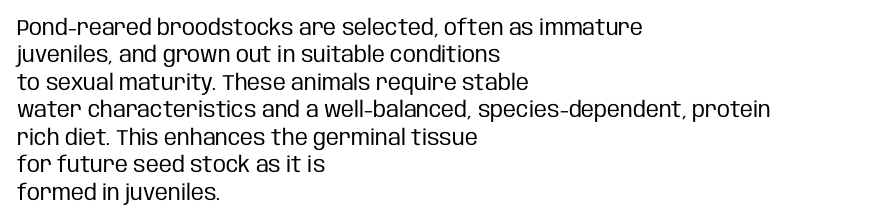
{"italic": "no", "bold": "no", "underline": "no", "align": "left", "line_spacing": "normal", "line_spacing_ratio": 1.25, "letter_spacing": "normal", "letter_spacing_em": 0.0, "glyph_px": 22}
